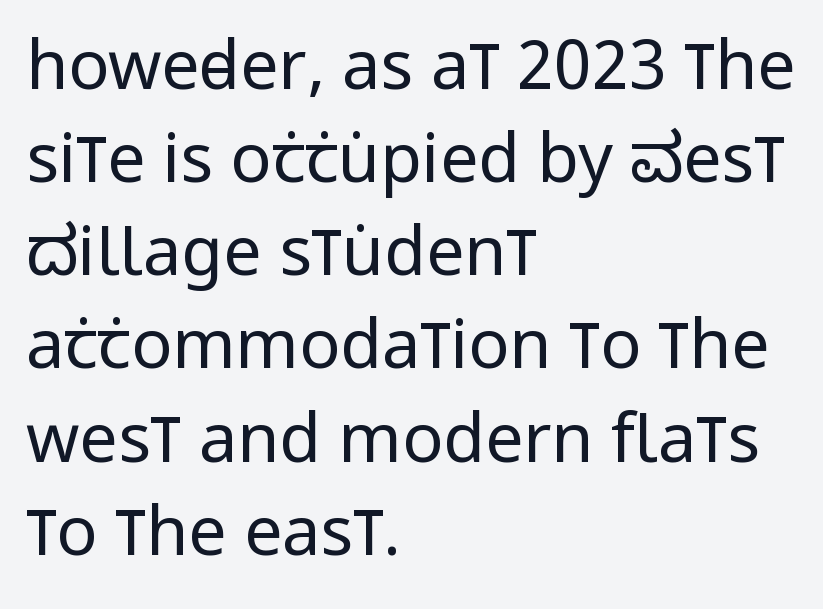
{"serif": "no", "italic": "no", "bold": "no", "weight": "regular", "width": "condensed", "stroke_contrast": "low", "x_height": "large", "monospaced": "no", "underline": "no", "align": "left", "line_spacing": "normal", "line_spacing_ratio": 1.37, "letter_spacing": "normal", "letter_spacing_em": 0.0, "glyph_px": 68}
